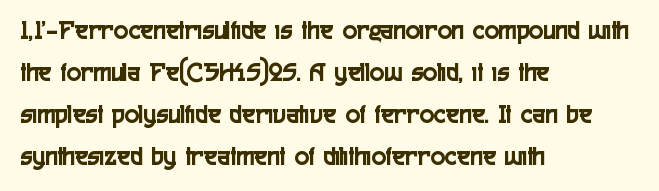
The image shows 27 px text type, upright; set left-aligned, normal line spacing (1.55x), normal letter spacing, not underlined.
